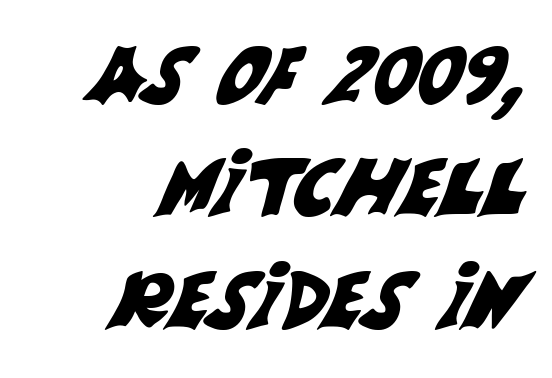
{"serif": "no", "width": "normal", "stroke_contrast": "medium", "x_height": "large", "monospaced": "no", "underline": "no", "line_spacing": "normal", "line_spacing_ratio": 1.44, "letter_spacing": "normal", "letter_spacing_em": 0.0, "glyph_px": 78}
